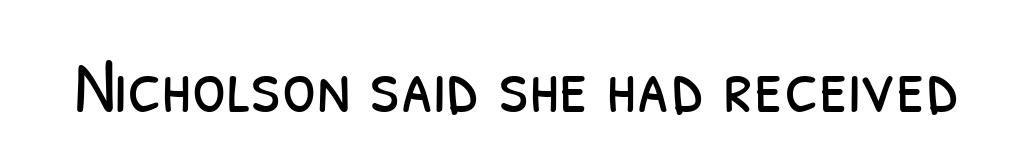
Q: Is the text bold? A: No.
Q: Is the typeface a serif or a sans-serif typeface? A: Sans-serif.
Q: Is the text underlined? A: No.
Q: Is the spacing between letters normal or unusually wide? A: Normal.
Q: Width (condensed, normal, or wide)? A: Condensed.
Q: Stroke contrast? A: Low.
Q: x-height? A: Medium.
Q: Monospaced? A: No.
